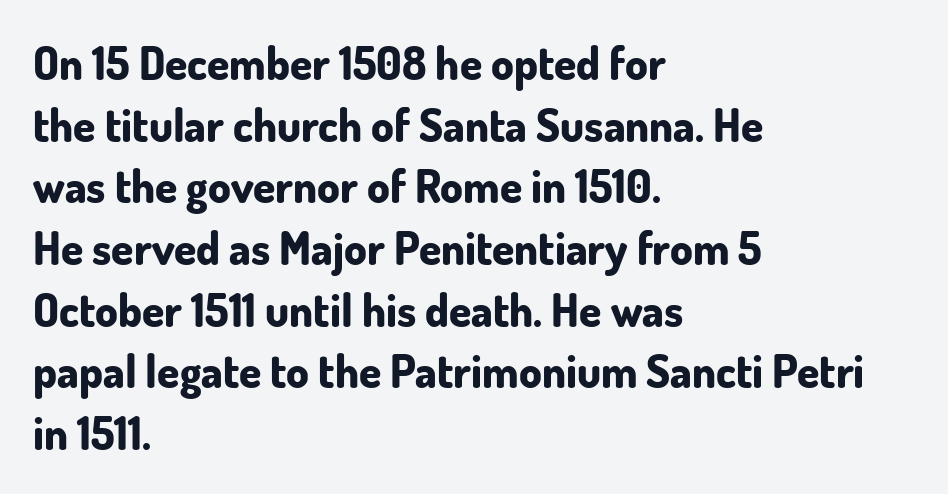
The image shows 45 px bold sans-serif type, upright; set left-aligned, normal line spacing (1.37x), normal letter spacing, not underlined; low stroke contrast and a small x-height.
